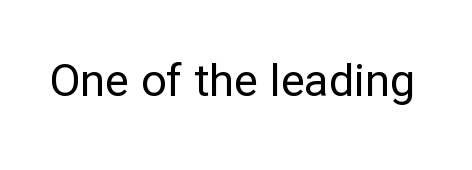
The image shows 45 px regular-weight sans-serif type, upright; set normal letter spacing, not underlined; low stroke contrast and a medium x-height.
